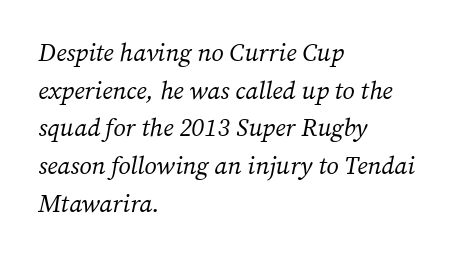
Q: Is the text bold? A: No.
Q: Is the text italic (slanted)? A: Yes, it leans right by about 12 degrees.
Q: Is the text underlined? A: No.
Q: How is the paragraph aligned? A: Left-aligned.
Q: Is the spacing between letters normal or unusually wide? A: Normal.
Q: Is the spacing between lines tight, normal or loose? A: Normal.
